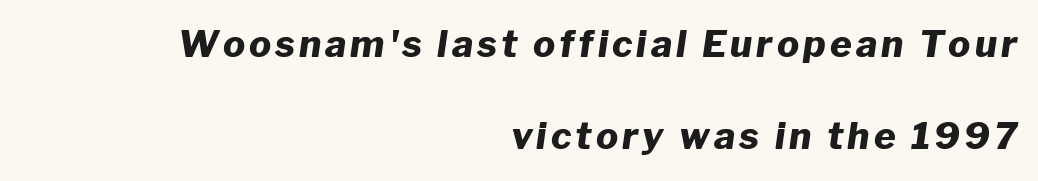
Interline gaps are noticeably wide in this sample. Stroke thickness is high; the sample reads as a true bold. No word sits above an underline. Varying glyph widths throughout — classic text-font behaviour.
